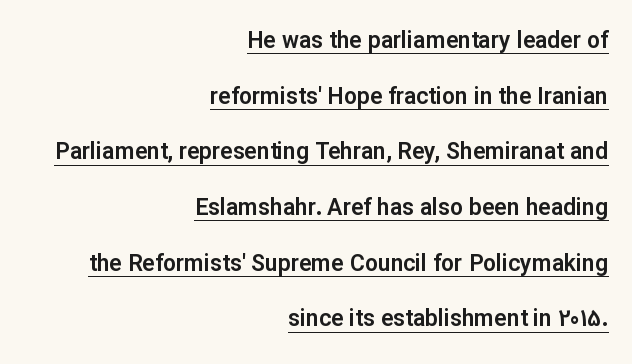
Italic: no, the glyphs are upright roman. Does the copy run flush right? Yes — the right margin is perfectly even. Does extra space separate the letters? No, they use regular spacing. Every word sits above its own underline. The space between consecutive lines is lavish.
